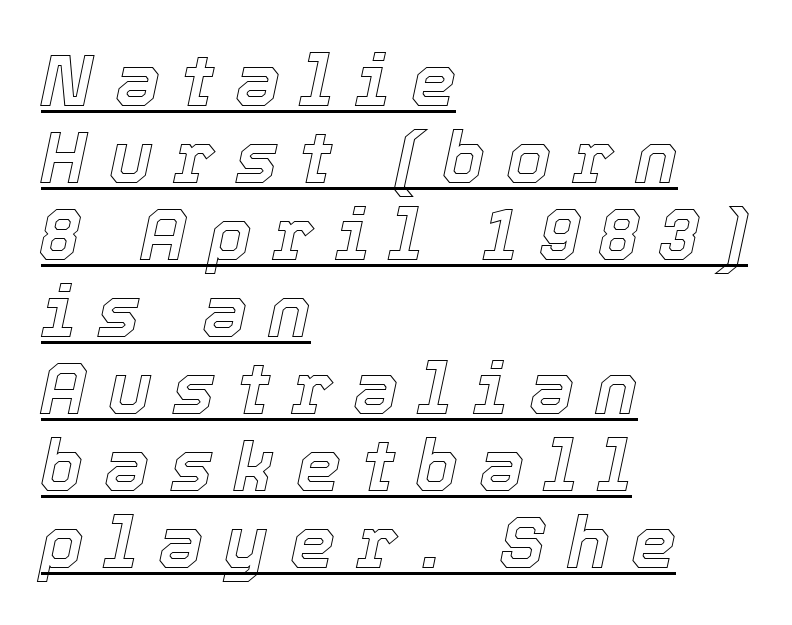
Q: Is the text italic (slanted)? A: Yes, it leans right by about 12 degrees.
Q: Is the text underlined? A: Yes.
Q: How is the paragraph aligned? A: Left-aligned.
Q: Is the spacing between letters normal or unusually wide? A: Unusually wide.
Q: Is the spacing between lines tight, normal or loose? A: Tight.
Q: Width (condensed, normal, or wide)? A: Normal.
Q: x-height? A: Medium.
Q: Monospaced? A: No.
